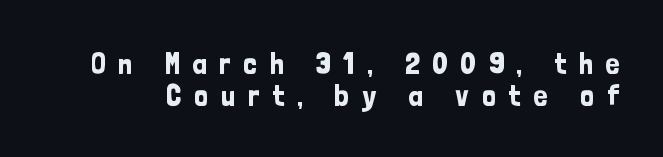
Q: Is the text italic (slanted)? A: No, it is upright.
Q: Is the typeface a serif or a sans-serif typeface? A: Sans-serif.
Q: Is the text underlined? A: No.
Q: Is the spacing between letters normal or unusually wide? A: Unusually wide.
Q: Is the spacing between lines tight, normal or loose? A: Tight.
Q: Width (condensed, normal, or wide)? A: Condensed.
Q: Stroke contrast? A: Low.
Q: x-height? A: Medium.
Q: Monospaced? A: No.
